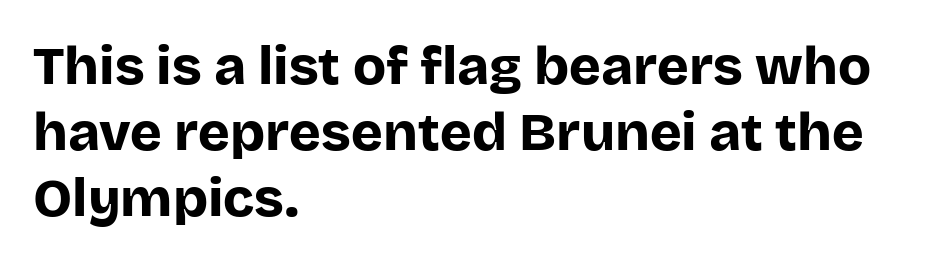
The image shows 54 px bold sans-serif type, upright; set left-aligned, line spacing 1.22x, normal letter spacing, not underlined; low stroke contrast and a large x-height.
